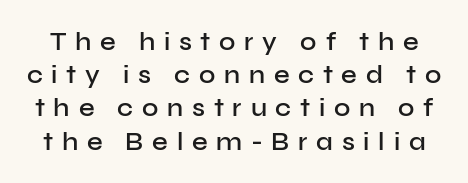
{"italic": "no", "bold": "semi", "underline": "no", "line_spacing": "normal", "line_spacing_ratio": 1.33, "letter_spacing": "wide", "letter_spacing_em": 0.35, "glyph_px": 25}
